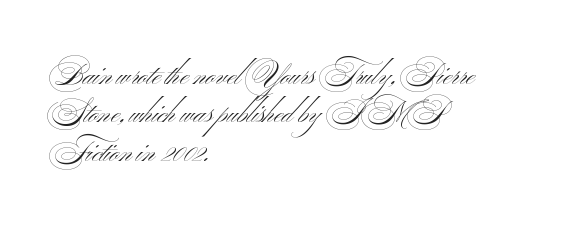
{"serif": "no", "bold": "no", "weight": "light", "width": "wide", "stroke_contrast": "medium", "x_height": "small", "monospaced": "no", "underline": "no", "align": "left", "line_spacing": "normal", "line_spacing_ratio": 1.28, "letter_spacing": "normal", "letter_spacing_em": 0.0, "glyph_px": 30}
